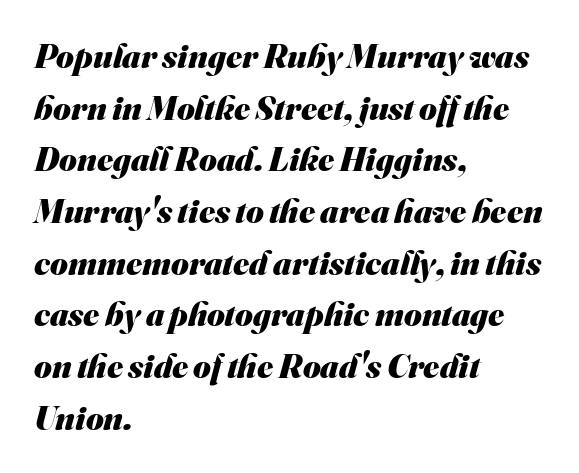
Glyph-to-glyph distance matches everyday printed text. I'd describe the lettering as bold — thick and assertive. The block of text has a typical density, with ordinary space between rows. Do the characters align in a grid? No, the font is proportional.
